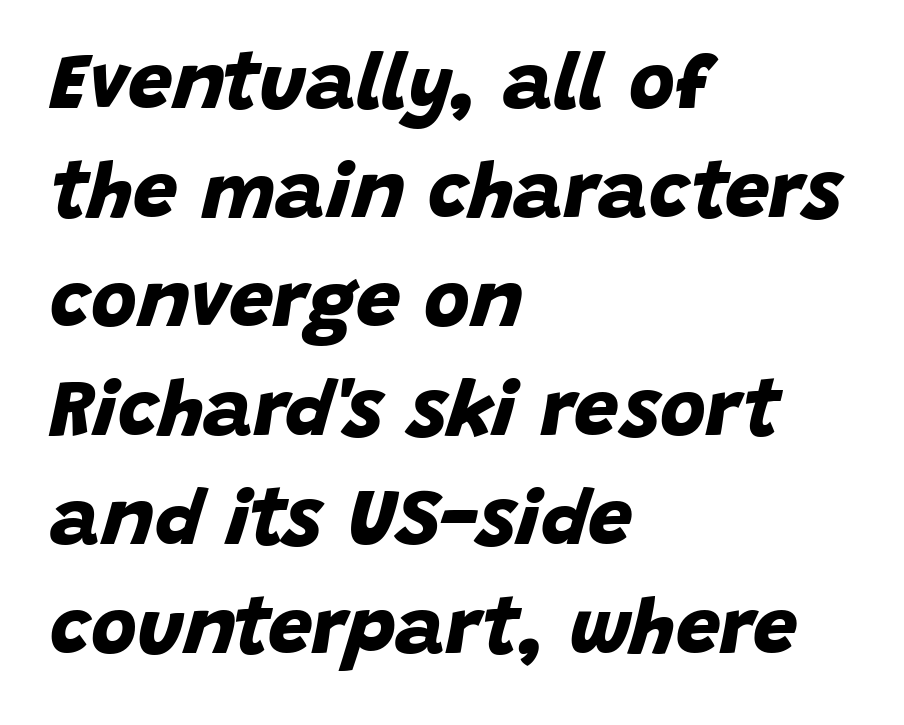
{"serif": "no", "bold": "yes", "weight": "bold", "width": "normal", "stroke_contrast": "low", "x_height": "large", "monospaced": "no", "underline": "no", "align": "left", "line_spacing": "normal", "line_spacing_ratio": 1.38, "letter_spacing": "normal", "letter_spacing_em": 0.0, "glyph_px": 79}
